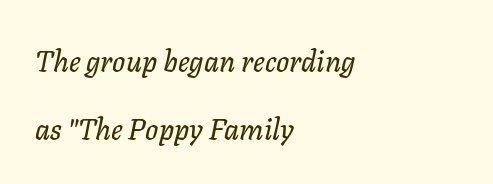
Q: Is the text italic (slanted)? A: Yes, it leans right by about 11 degrees.
Q: Is the text underlined? A: No.
Q: How is the paragraph aligned? A: Left-aligned.
Q: Is the spacing between letters normal or unusually wide? A: Normal.
Q: Is the spacing between lines tight, normal or loose? A: Loose.
Q: Width (condensed, normal, or wide)? A: Normal.
Q: Stroke contrast? A: Low.
Q: x-height? A: Medium.
Q: Monospaced? A: No.
